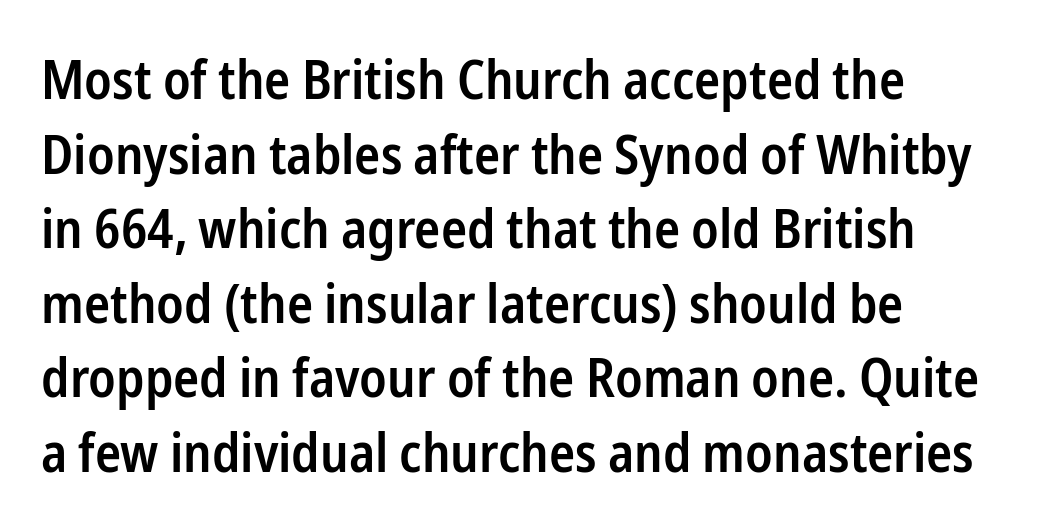
Q: Is the text bold? A: Semi-bold.
Q: Is the text italic (slanted)? A: No, it is upright.
Q: Is the typeface a serif or a sans-serif typeface? A: Sans-serif.
Q: Is the text underlined? A: No.
Q: How is the paragraph aligned? A: Left-aligned.
Q: Is the spacing between letters normal or unusually wide? A: Normal.
Q: Is the spacing between lines tight, normal or loose? A: Normal.
Q: Width (condensed, normal, or wide)? A: Condensed.
Q: Stroke contrast? A: Low.
Q: x-height? A: Medium.
Q: Monospaced? A: No.
